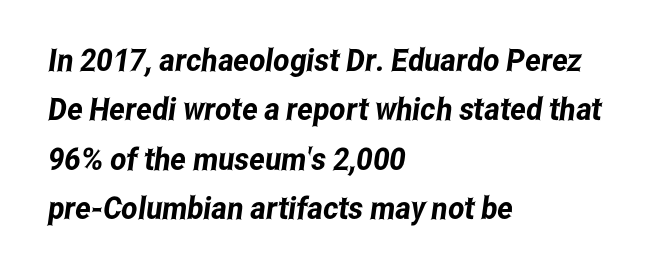
A clean baseline with only descenders dipping below it. If you measured baseline to baseline, you'd find a middling distance. This sample is left-justified, so line endings fall wherever the words run out. A typesetter would call this proportional, since set widths differ per character. Honestly, the letter spacing is just normal — you wouldn't notice it.
